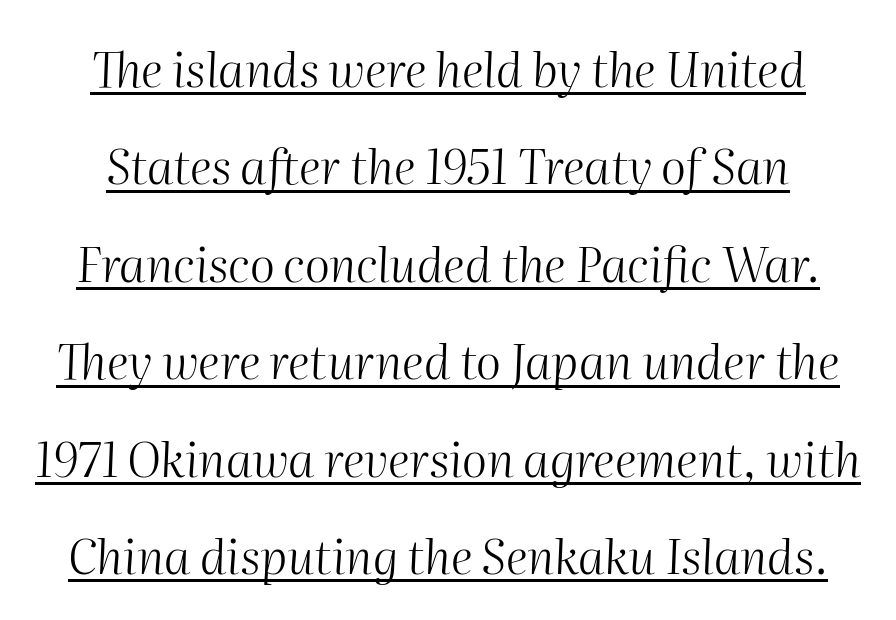
{"italic": "yes", "lean": "right", "slant_degrees": 2, "bold": "no", "weight": "light", "width": "normal", "stroke_contrast": "medium", "x_height": "medium", "monospaced": "no", "underline": "yes", "line_spacing": "loose", "line_spacing_ratio": 2.03, "letter_spacing": "normal", "letter_spacing_em": 0.0, "glyph_px": 48}
